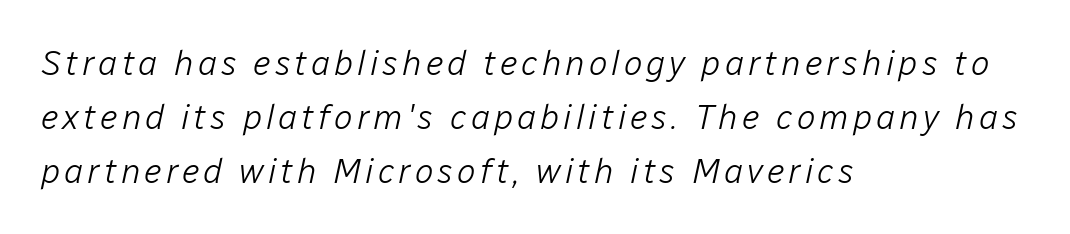
Q: Is the text bold? A: No.
Q: Is the text italic (slanted)? A: Yes, it leans right by about 12 degrees.
Q: Is the text underlined? A: No.
Q: How is the paragraph aligned? A: Left-aligned.
Q: Is the spacing between lines tight, normal or loose? A: Normal.
Q: Width (condensed, normal, or wide)? A: Normal.
Q: Stroke contrast? A: Low.
Q: x-height? A: Medium.
Q: Monospaced? A: No.
